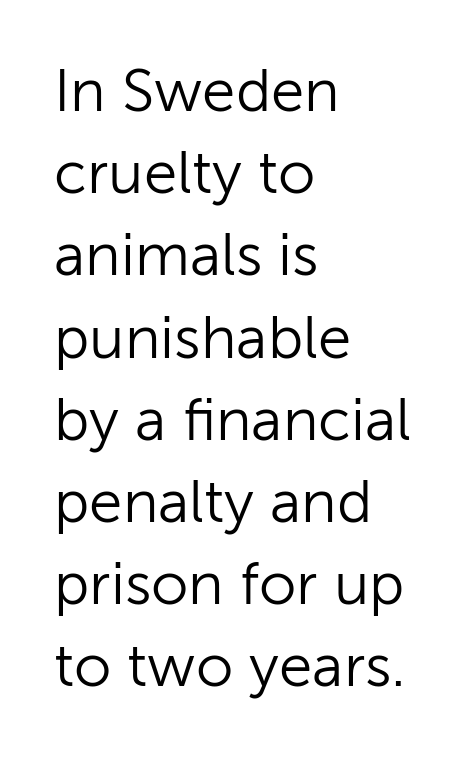
Q: Is the text bold? A: No.
Q: Is the text italic (slanted)? A: No, it is upright.
Q: Is the typeface a serif or a sans-serif typeface? A: Sans-serif.
Q: Is the text underlined? A: No.
Q: How is the paragraph aligned? A: Left-aligned.
Q: Is the spacing between letters normal or unusually wide? A: Normal.
Q: Is the spacing between lines tight, normal or loose? A: Normal.
Q: Width (condensed, normal, or wide)? A: Normal.
Q: Stroke contrast? A: Low.
Q: x-height? A: Medium.
Q: Monospaced? A: No.
